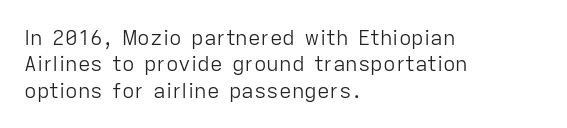
Q: Is the text bold? A: No.
Q: Is the text italic (slanted)? A: No, it is upright.
Q: Is the text underlined? A: No.
Q: How is the paragraph aligned? A: Left-aligned.
Q: Is the spacing between letters normal or unusually wide? A: Normal.
Q: Is the spacing between lines tight, normal or loose? A: Normal.
